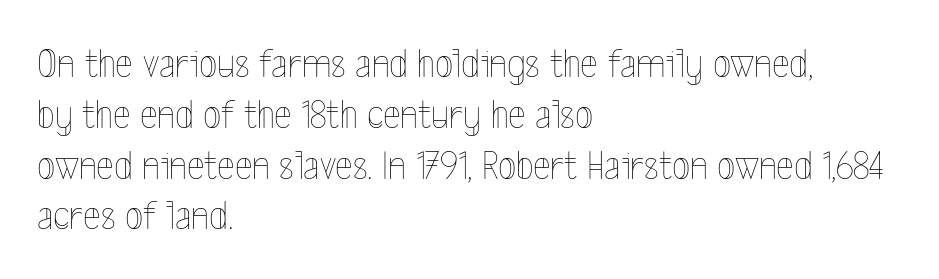
The image shows 42 px thin, condensed type, upright; set left-aligned, line spacing 1.21x, normal letter spacing, not underlined; a medium x-height.
